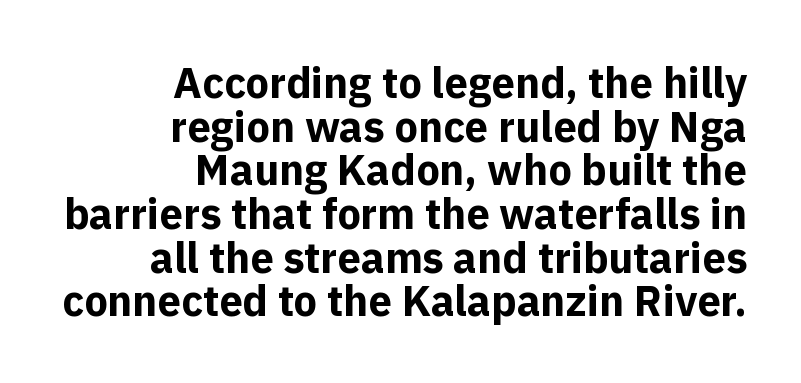
{"serif": "no", "italic": "no", "bold": "yes", "weight": "bold", "width": "normal", "x_height": "medium", "monospaced": "no", "underline": "no", "align": "right", "line_spacing": "tight", "line_spacing_ratio": 1.04, "letter_spacing": "normal", "letter_spacing_em": 0.0, "glyph_px": 42}
